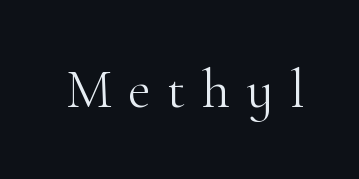
Caption: face not bold, strokes unweighted. The tracking reads as deliberately expanded to a designer's eye. Serifs: yes, visible at the terminals of the letterforms. It's the straight-up-and-down kind of type. The letters advance in unequal steps, a hallmark of proportional type.
